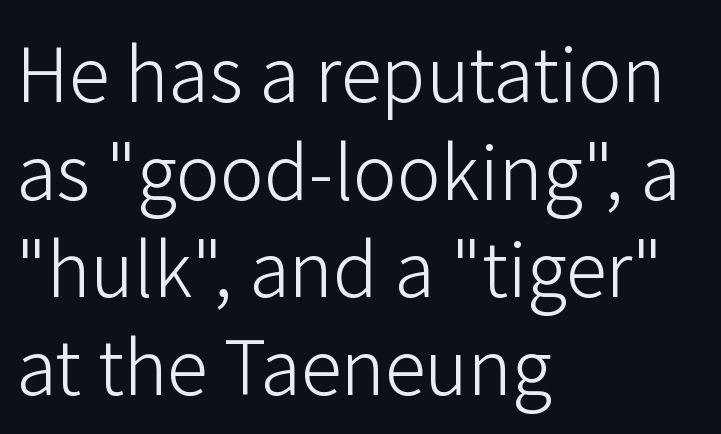
The image shows 74 px light sans-serif type, upright; set left-aligned, normal line spacing (1.32x), normal letter spacing, not underlined; low stroke contrast and a medium x-height.
